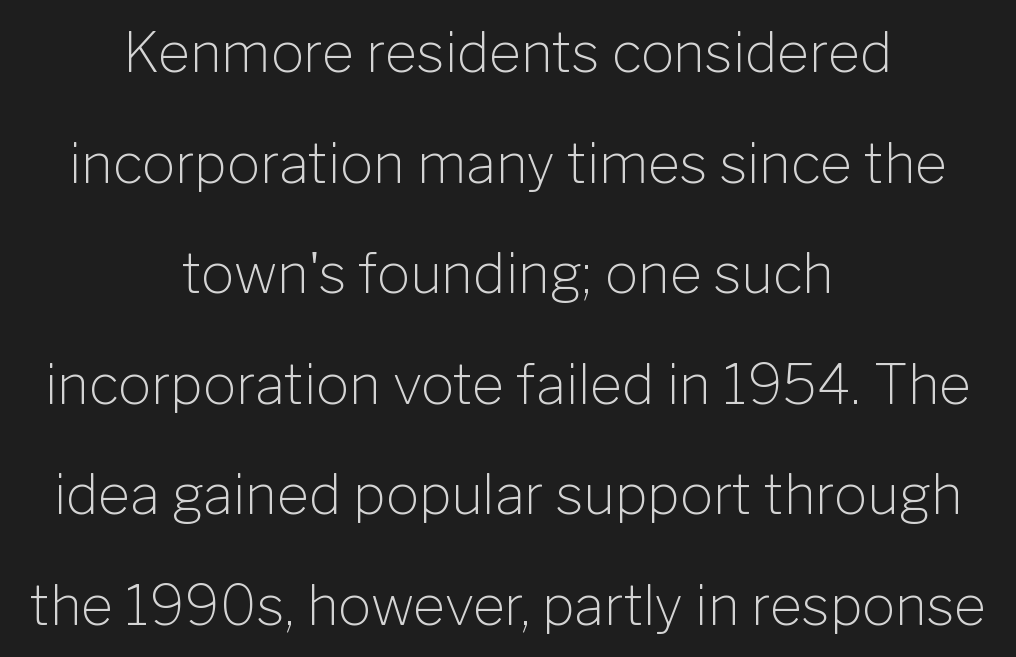
Q: Is the text bold? A: No.
Q: Is the text italic (slanted)? A: No, it is upright.
Q: Is the typeface a serif or a sans-serif typeface? A: Sans-serif.
Q: Is the text underlined? A: No.
Q: How is the paragraph aligned? A: Centered.
Q: Is the spacing between letters normal or unusually wide? A: Normal.
Q: Is the spacing between lines tight, normal or loose? A: Loose.
Q: Width (condensed, normal, or wide)? A: Normal.
Q: Stroke contrast? A: Low.
Q: x-height? A: Medium.
Q: Monospaced? A: No.
